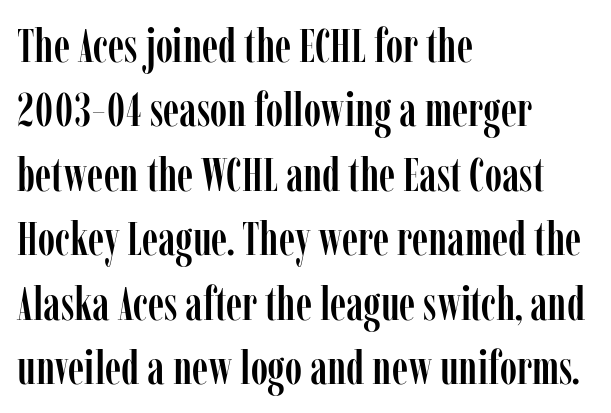
Q: Is the text italic (slanted)? A: No, it is upright.
Q: Is the typeface a serif or a sans-serif typeface? A: Serif.
Q: Is the text underlined? A: No.
Q: How is the paragraph aligned? A: Left-aligned.
Q: Is the spacing between letters normal or unusually wide? A: Normal.
Q: Is the spacing between lines tight, normal or loose? A: Normal.
Q: Width (condensed, normal, or wide)? A: Condensed.
Q: Stroke contrast? A: Low.
Q: x-height? A: Medium.
Q: Monospaced? A: No.
